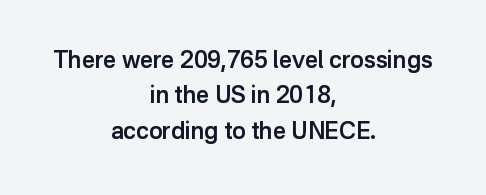
Q: Is the text bold? A: Semi-bold.
Q: Is the text italic (slanted)? A: No, it is upright.
Q: Is the text underlined? A: No.
Q: How is the paragraph aligned? A: Centered.
Q: Is the spacing between letters normal or unusually wide? A: Normal.
Q: Is the spacing between lines tight, normal or loose? A: Normal.
